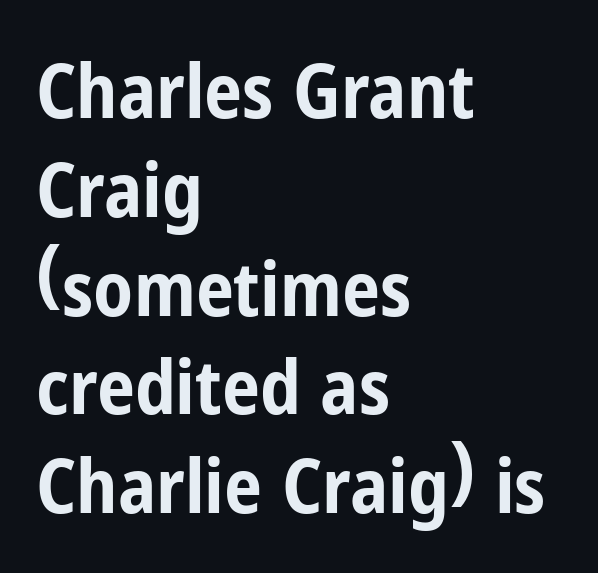
{"serif": "no", "italic": "no", "bold": "yes", "weight": "bold", "width": "condensed", "stroke_contrast": "low", "x_height": "medium", "monospaced": "no", "underline": "no", "align": "left", "line_spacing": "normal", "line_spacing_ratio": 1.3, "letter_spacing": "normal", "letter_spacing_em": 0.0, "glyph_px": 76}
